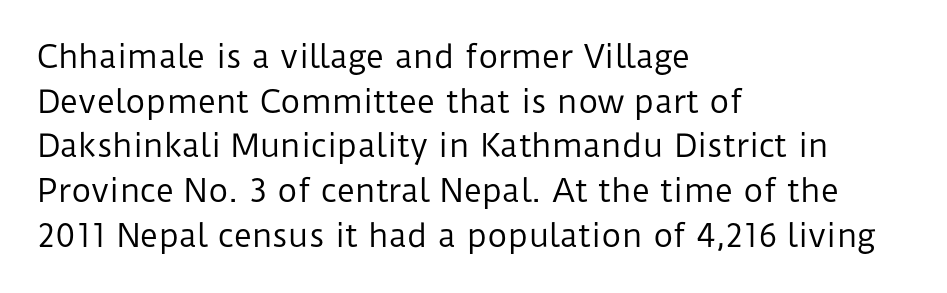
{"serif": "no", "italic": "no", "bold": "no", "weight": "regular", "width": "normal", "stroke_contrast": "low", "x_height": "medium", "monospaced": "no", "underline": "no", "align": "left", "line_spacing": "normal", "line_spacing_ratio": 1.44, "letter_spacing": "normal", "letter_spacing_em": 0.0, "glyph_px": 31}
